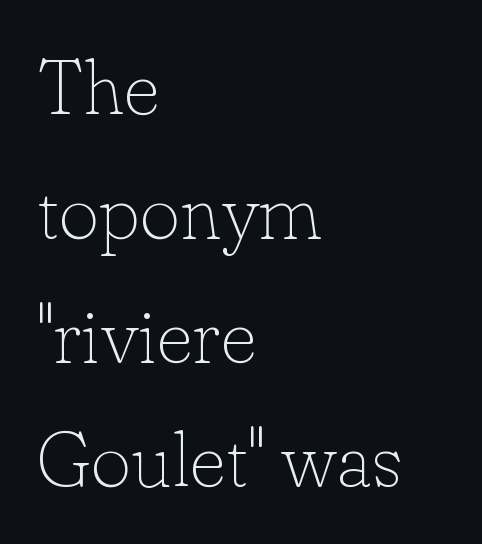
{"serif": "yes", "italic": "no", "bold": "no", "weight": "thin", "width": "normal", "stroke_contrast": "low", "x_height": "small", "monospaced": "no", "underline": "no", "align": "left", "line_spacing": "normal", "line_spacing_ratio": 1.59, "letter_spacing": "normal", "letter_spacing_em": 0.0, "glyph_px": 78}
